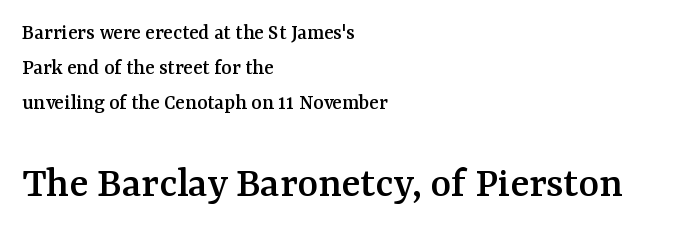
{"serif": "yes", "italic": "no", "width": "normal", "stroke_contrast": "medium", "x_height": "medium", "monospaced": "no", "underline": "no", "align": "left", "line_spacing": "normal", "line_spacing_ratio": 1.6, "letter_spacing": "normal", "letter_spacing_em": 0.0, "larger_block": "second", "size_ratio": 2.0, "glyph_px": 44}
